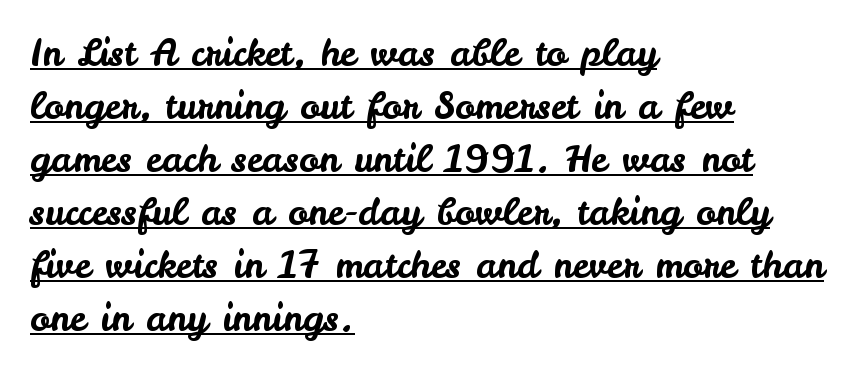
If you measured baseline to baseline, you'd find a middling distance. Varying glyph widths throughout — classic text-font behaviour. Glance below the letters and you will spot a drawn line. The type family on display is of the sans-serif kind. Line beginnings align vertically; line endings do not.
